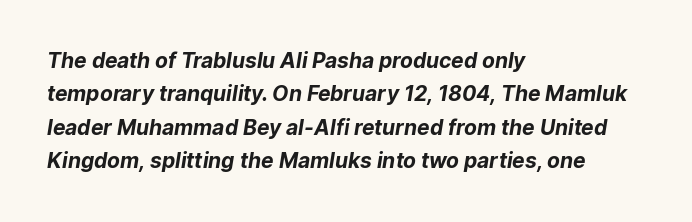
The image shows 21 px bold type; set left-aligned, normal line spacing (1.59x), normal letter spacing, not underlined.
